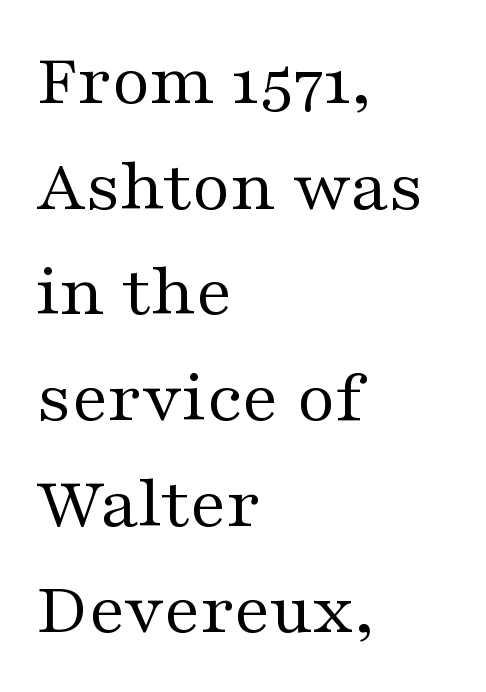
Vertical spacing — default. Ascenders rise straight up at ninety degrees. Letter spacing: default. Note the varied advance widths — an 'i' is clearly narrower than an 'm'.
